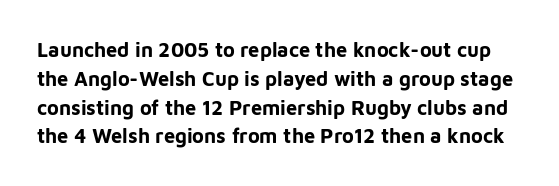
The image shows 20 px bold type, upright; set normal line spacing (1.44x), normal letter spacing, not underlined.
